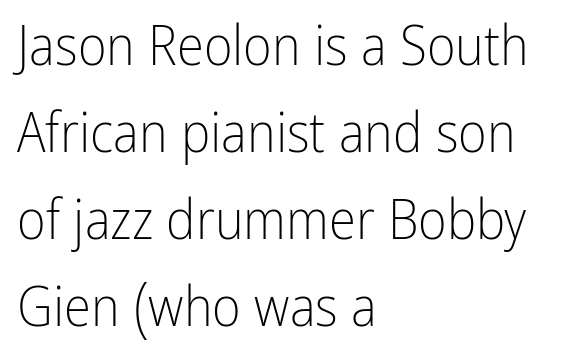
Q: Is the text bold? A: No.
Q: Is the text italic (slanted)? A: No, it is upright.
Q: Is the typeface a serif or a sans-serif typeface? A: Sans-serif.
Q: Is the text underlined? A: No.
Q: How is the paragraph aligned? A: Left-aligned.
Q: Is the spacing between letters normal or unusually wide? A: Normal.
Q: Is the spacing between lines tight, normal or loose? A: Normal.
Q: Width (condensed, normal, or wide)? A: Condensed.
Q: Stroke contrast? A: Low.
Q: x-height? A: Medium.
Q: Monospaced? A: No.
